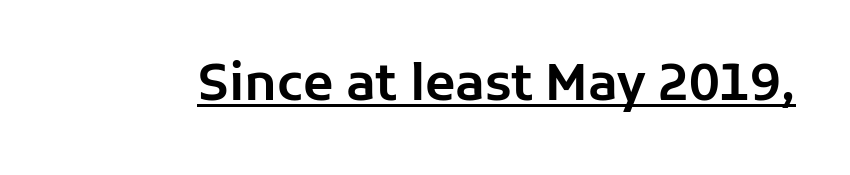
Q: Is the text italic (slanted)? A: No, it is upright.
Q: Is the typeface a serif or a sans-serif typeface? A: Sans-serif.
Q: Is the text underlined? A: Yes.
Q: Is the spacing between letters normal or unusually wide? A: Normal.
Q: Width (condensed, normal, or wide)? A: Normal.
Q: Stroke contrast? A: Low.
Q: x-height? A: Medium.
Q: Monospaced? A: No.
